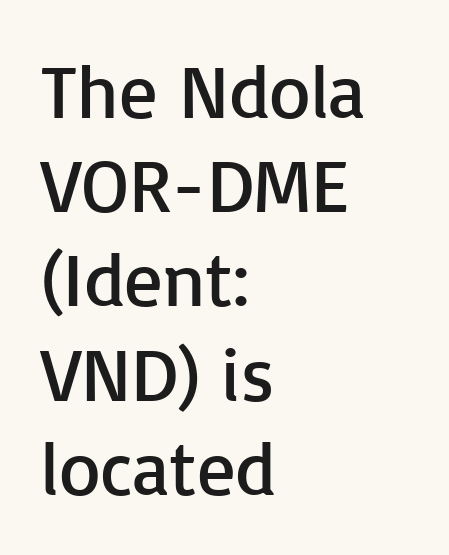
This sample has the flowing, uneven cadence of proportional lettering. You can tell it's not italic because the verticals are truly vertical. Each stroke keeps to a modest, everyday thickness or less. Students, note that the glyphs here touch the page at normal intervals. The rag falls on the right side of this text block. The glyphs in this specimen are sans serif.
